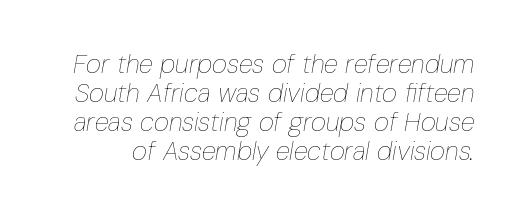
The image shows 26 px text type, italic (leaning right); set tight line spacing (1.11x), normal letter spacing, not underlined.
